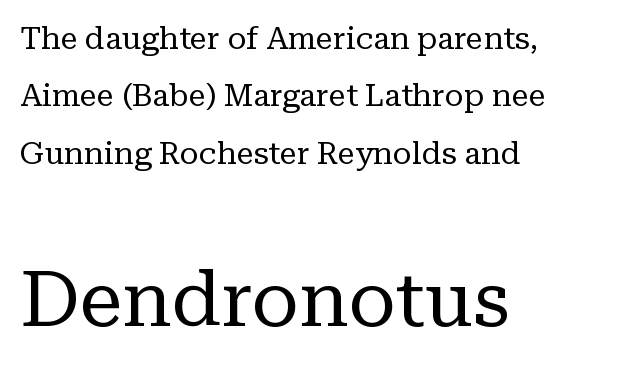
The image shows 77 px regular-weight serif type, upright; set left-aligned, line spacing 1.85x, normal letter spacing, not underlined; the second (bottom) block is 2.48x larger; low stroke contrast and a medium x-height.
